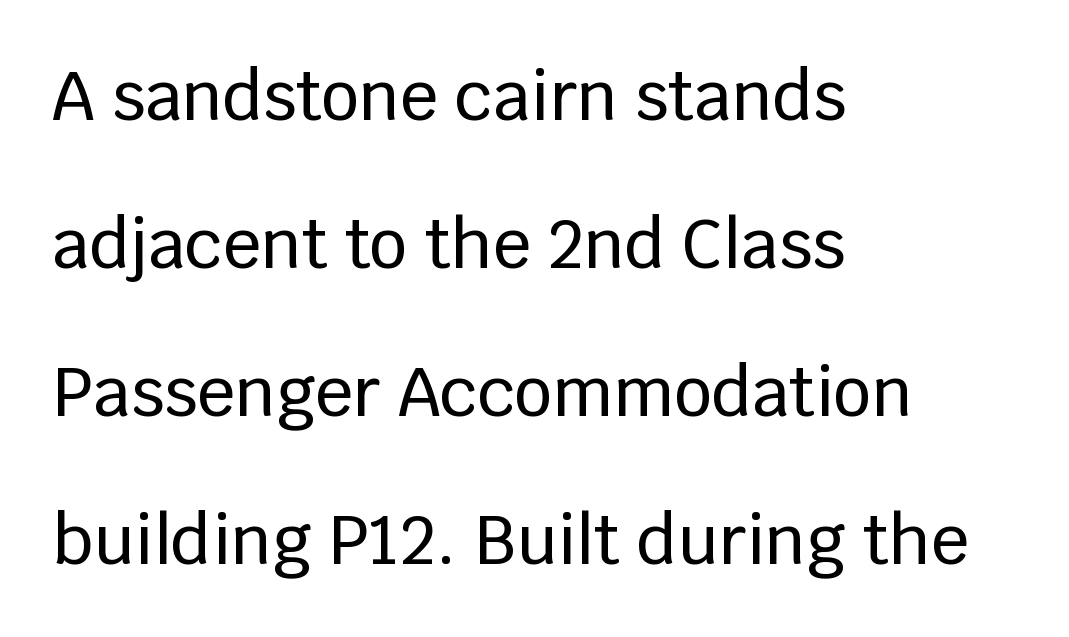
{"serif": "no", "italic": "no", "width": "normal", "stroke_contrast": "low", "x_height": "large", "monospaced": "no", "underline": "no", "align": "left", "line_spacing": "loose", "line_spacing_ratio": 2.21, "letter_spacing": "normal", "letter_spacing_em": 0.0, "glyph_px": 67}
